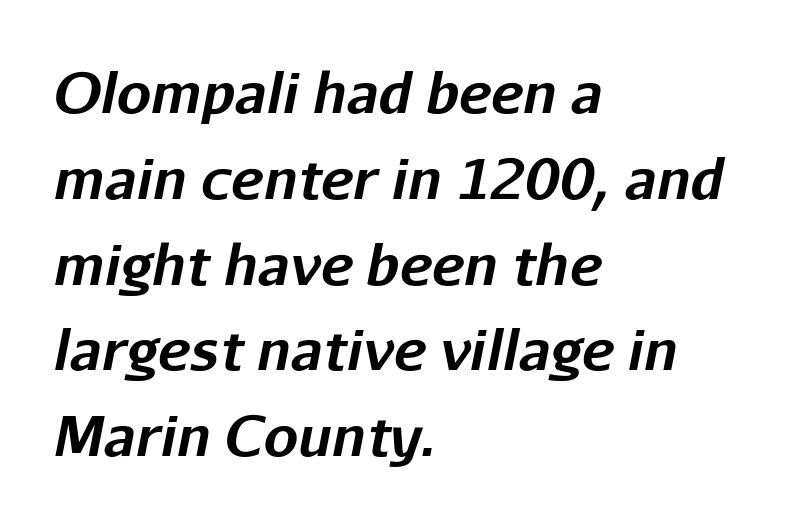
The image shows 55 px bold type, italic (leaning right); set left-aligned, normal line spacing (1.56x), normal letter spacing, not underlined; low stroke contrast and a medium x-height.
